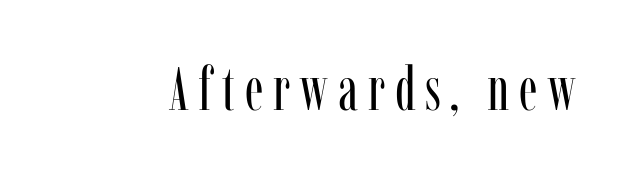
Q: Is the text bold? A: No.
Q: Is the text italic (slanted)? A: No, it is upright.
Q: Is the typeface a serif or a sans-serif typeface? A: Serif.
Q: Is the text underlined? A: No.
Q: Width (condensed, normal, or wide)? A: Condensed.
Q: Stroke contrast? A: Low.
Q: x-height? A: Medium.
Q: Monospaced? A: No.
